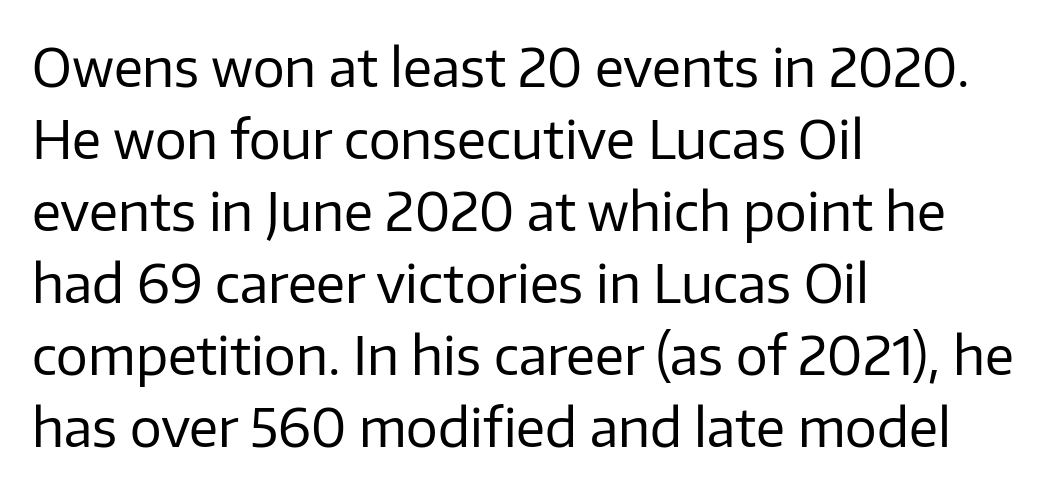
The image shows 53 px regular-weight sans-serif type, upright; set left-aligned, normal line spacing (1.36x), normal letter spacing, not underlined; low stroke contrast and a medium x-height.
